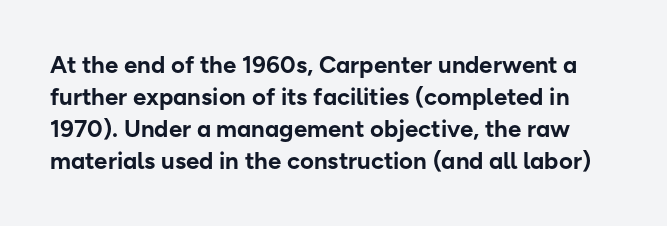
Q: Is the text bold? A: Yes.
Q: Is the text italic (slanted)? A: No, it is upright.
Q: Is the text underlined? A: No.
Q: Is the spacing between letters normal or unusually wide? A: Normal.
Q: Is the spacing between lines tight, normal or loose? A: Normal.
